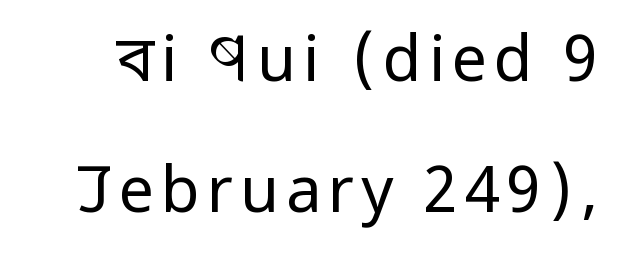
{"serif": "no", "italic": "no", "bold": "no", "weight": "regular", "width": "condensed", "stroke_contrast": "low", "x_height": "large", "monospaced": "no", "underline": "no", "line_spacing": "loose", "line_spacing_ratio": 2.08, "glyph_px": 63}
